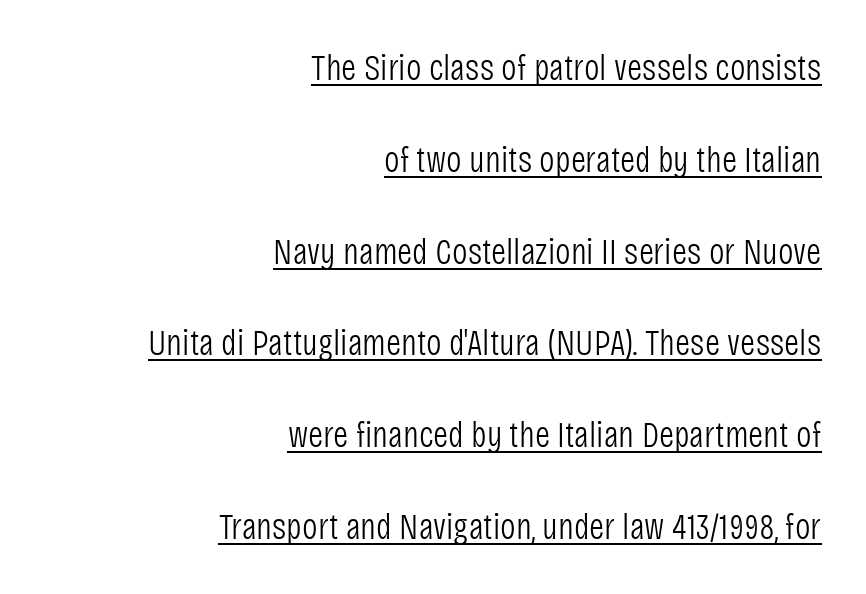
{"serif": "no", "italic": "no", "bold": "no", "weight": "light", "width": "condensed", "stroke_contrast": "low", "x_height": "large", "monospaced": "no", "underline": "yes", "align": "right", "line_spacing": "loose", "line_spacing_ratio": 2.48, "letter_spacing": "normal", "letter_spacing_em": 0.0, "glyph_px": 37}
